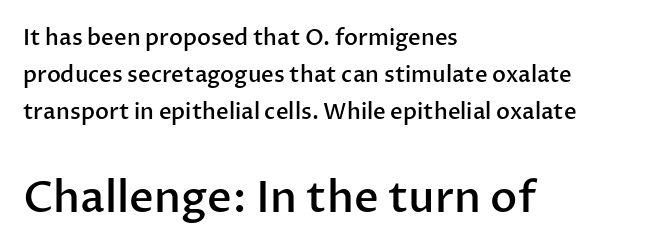
Q: Is the text bold? A: Semi-bold.
Q: Is the text italic (slanted)? A: No, it is upright.
Q: Is the typeface a serif or a sans-serif typeface? A: Sans-serif.
Q: Is the text underlined? A: No.
Q: How is the paragraph aligned? A: Left-aligned.
Q: Is the spacing between letters normal or unusually wide? A: Normal.
Q: Is the spacing between lines tight, normal or loose? A: Normal.
Q: Which block of text is set in a larger size, the first (top) or the second (bottom)? A: The second (bottom) one.
Q: Width (condensed, normal, or wide)? A: Normal.
Q: Stroke contrast? A: Low.
Q: x-height? A: Medium.
Q: Monospaced? A: No.
